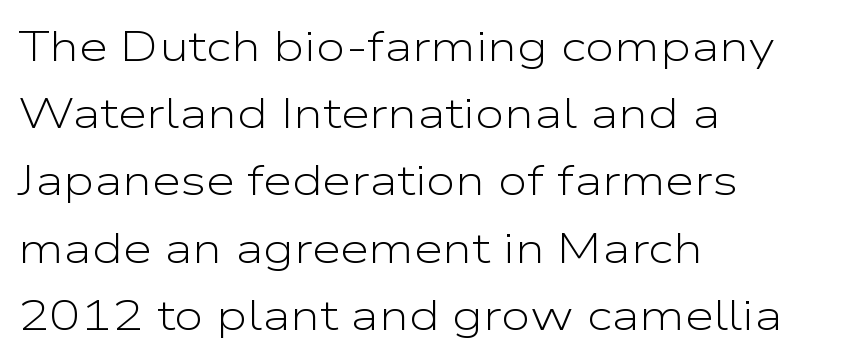
Q: Is the text bold? A: No.
Q: Is the text italic (slanted)? A: No, it is upright.
Q: Is the typeface a serif or a sans-serif typeface? A: Sans-serif.
Q: Is the text underlined? A: No.
Q: How is the paragraph aligned? A: Left-aligned.
Q: Is the spacing between letters normal or unusually wide? A: Normal.
Q: Is the spacing between lines tight, normal or loose? A: Normal.
Q: Width (condensed, normal, or wide)? A: Wide.
Q: Stroke contrast? A: Low.
Q: x-height? A: Medium.
Q: Monospaced? A: No.
